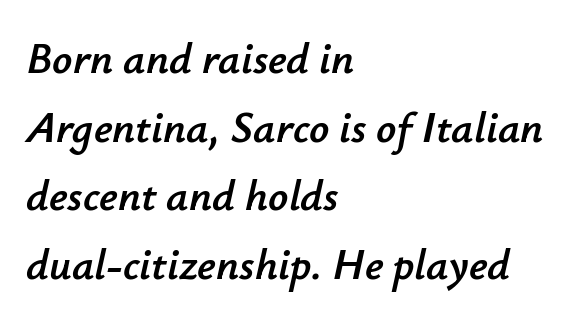
Q: Is the text italic (slanted)? A: Yes, it leans right by about 12 degrees.
Q: Is the text underlined? A: No.
Q: How is the paragraph aligned? A: Left-aligned.
Q: Is the spacing between letters normal or unusually wide? A: Normal.
Q: Is the spacing between lines tight, normal or loose? A: Normal.
Q: Width (condensed, normal, or wide)? A: Normal.
Q: Stroke contrast? A: Low.
Q: x-height? A: Small.
Q: Monospaced? A: No.
